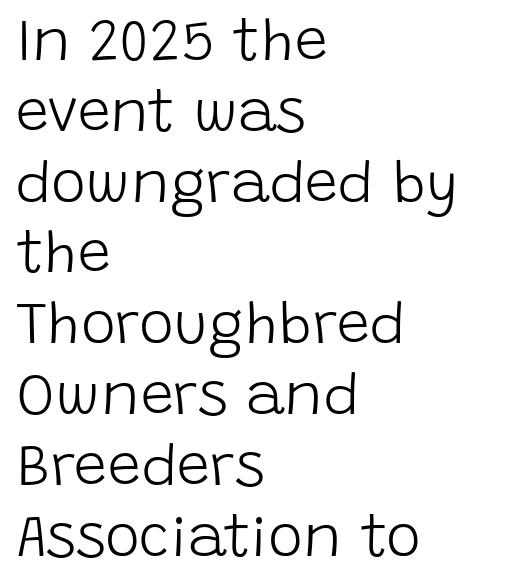
The image shows 59 px light sans-serif type, upright; set left-aligned, line spacing 1.2x, normal letter spacing, not underlined; low stroke contrast and a large x-height.
